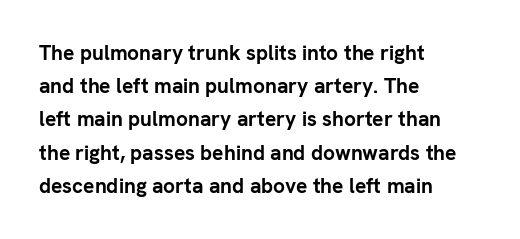
The image shows 21 px bold type, upright; set left-aligned, normal line spacing (1.58x), normal letter spacing, not underlined.
